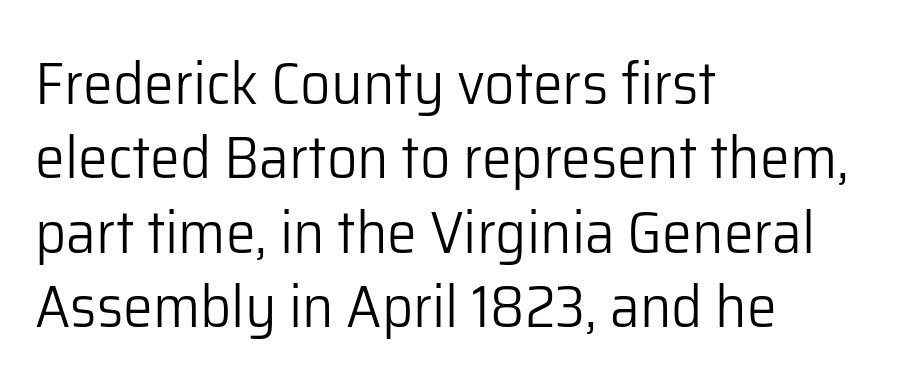
The image shows 60 px light sans-serif type, upright; set left-aligned, line spacing 1.24x, normal letter spacing, not underlined; low stroke contrast and a medium x-height.
